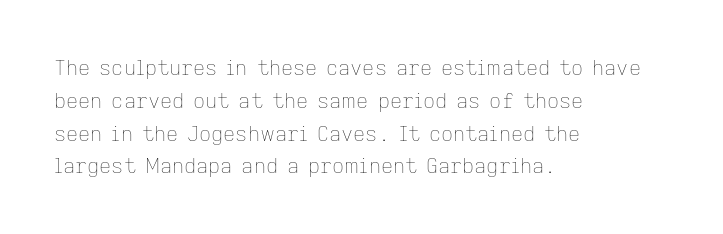
Upright lettering throughout. The rows are spaced the way most documents space them. These lines stack with their left ends in a neat column. The space beneath each line is pristine and unruled. This sample uses plain, unmodified letter spacing. Stem width sits at or under what a default text font uses.
